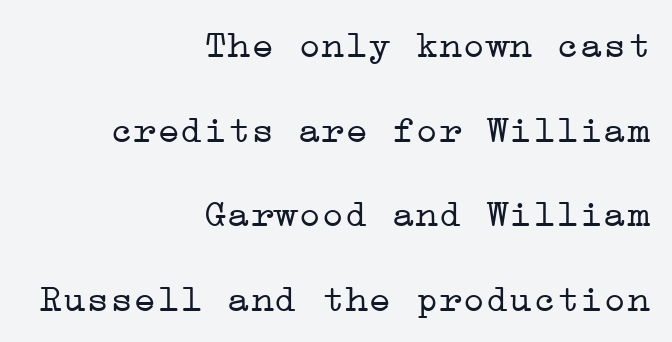
Loosely led — the rows are spread out. The words here are not underlined. A flush-right, rag-left setting is used for this passage. Old-style or modern, the face here clearly has serifs. Tracking value appears to be zero — textbook default spacing.
